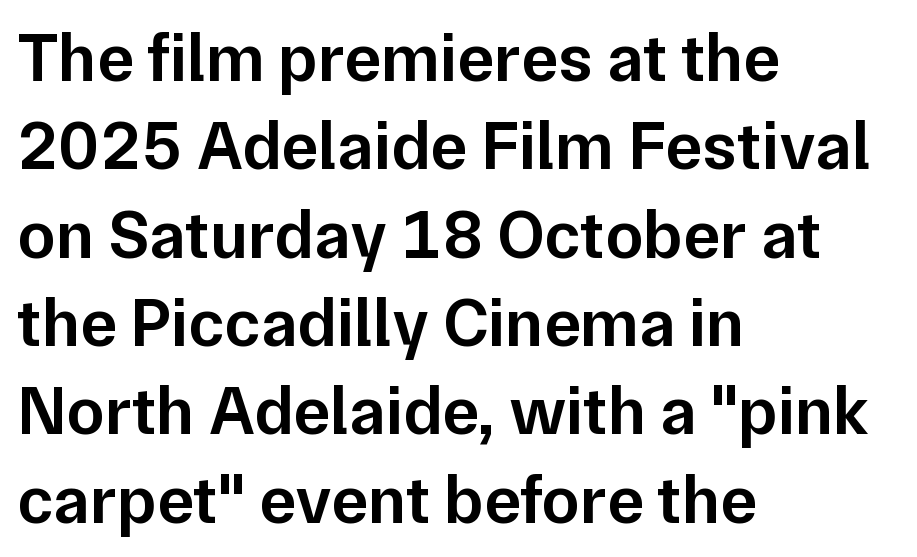
The image shows 69 px semibold sans-serif type, upright; set left-aligned, normal line spacing (1.28x), normal letter spacing, not underlined; low stroke contrast and a medium x-height.
